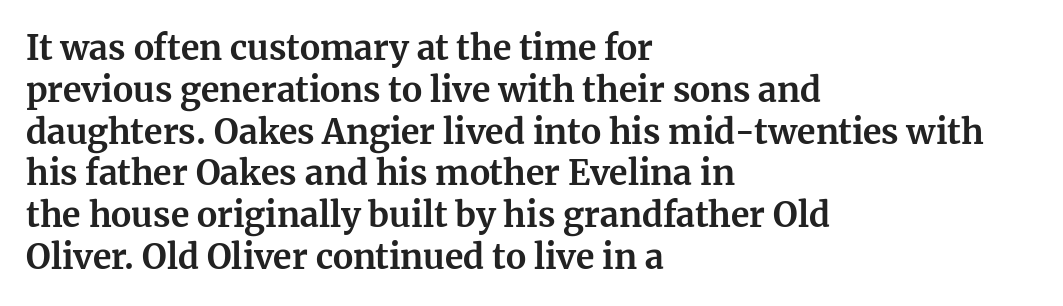
Q: Is the text bold? A: Yes.
Q: Is the text italic (slanted)? A: No, it is upright.
Q: Is the typeface a serif or a sans-serif typeface? A: Serif.
Q: Is the text underlined? A: No.
Q: How is the paragraph aligned? A: Left-aligned.
Q: Is the spacing between letters normal or unusually wide? A: Normal.
Q: Width (condensed, normal, or wide)? A: Normal.
Q: Stroke contrast? A: Medium.
Q: x-height? A: Medium.
Q: Monospaced? A: No.
